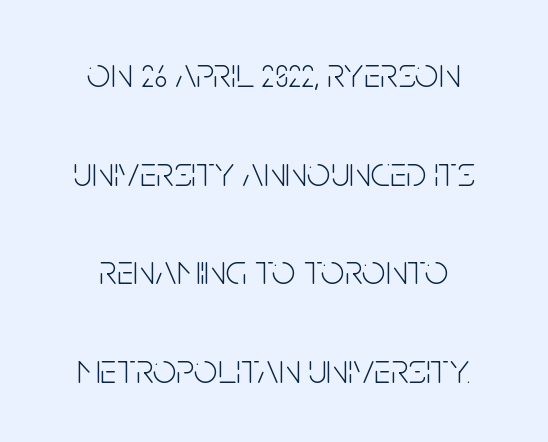
Horizontally, the lines are justified to the midpoint only. Stroke mass is kept to a normal reading level or below. Spacing between characters is what you'd get straight out of the box. The passage shown stacks its lines with a broad gap. Serif or sans? Sans — the stroke terminals are bare. A typesetter would mark this as roman, not italic.
